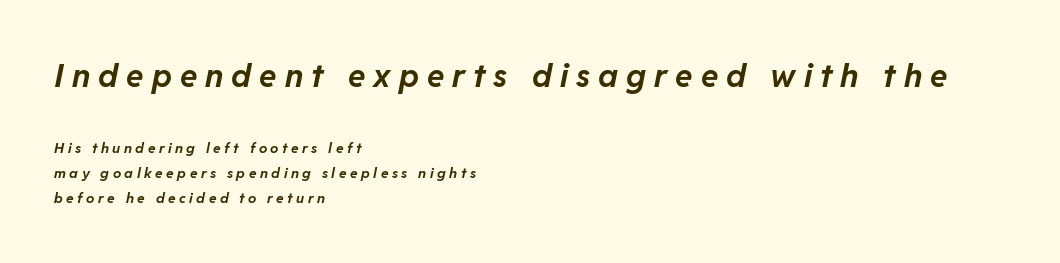
Short note: letters widely spaced. Which margin do the lines hug? The left one — the right edge is uneven. Every character sits at an angle, as italics do. Two sizes are in play, and the larger belongs to the first block. Do the characters align in a grid? No, the font is proportional. Strong, thick strokes mark this as bold type.
